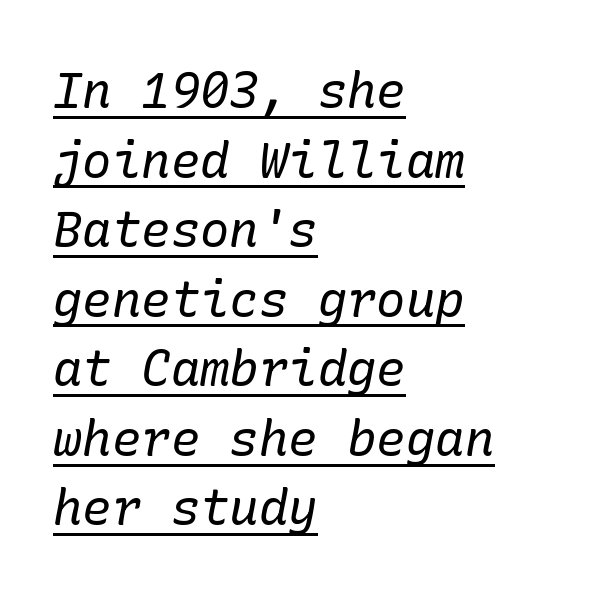
The tracking reads as untouched default to a designer's eye. All the whitespace from short lines collects on the right. The rows are spaced the way most documents space them. The passage shown leans; its letterforms are oblique.
